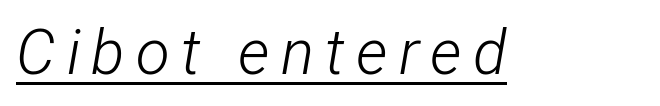
Somebody hit Ctrl+U on this one — the words are underlined. Tall strokes in this sample are angled rather than plumb. These glyphs show unthickened strokes, regular width or finer. The rendering uses natural spacing where letterforms have individual widths.
